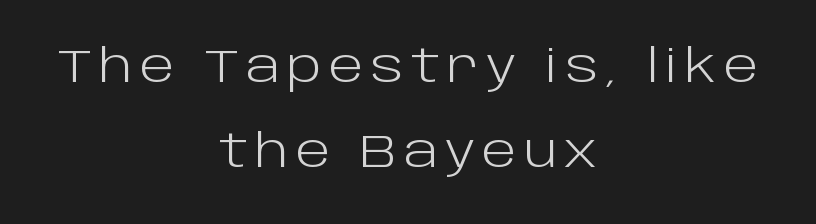
{"serif": "no", "italic": "no", "bold": "no", "weight": "light", "width": "normal", "stroke_contrast": "low", "x_height": "large", "monospaced": "no", "underline": "no", "align": "center", "line_spacing_ratio": 1.84, "glyph_px": 46}
